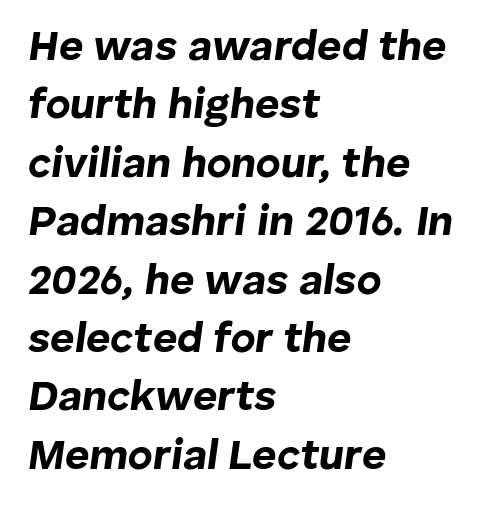
The image shows 42 px bold type, italic (leaning right); set left-aligned, normal line spacing (1.39x), normal letter spacing, not underlined; low stroke contrast and a medium x-height.
